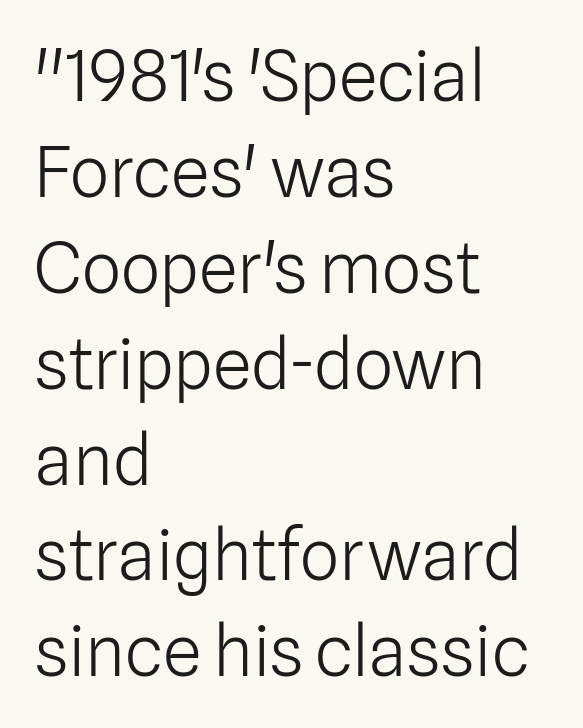
Q: Is the text bold? A: No.
Q: Is the text italic (slanted)? A: No, it is upright.
Q: Is the typeface a serif or a sans-serif typeface? A: Sans-serif.
Q: Is the text underlined? A: No.
Q: How is the paragraph aligned? A: Left-aligned.
Q: Is the spacing between letters normal or unusually wide? A: Normal.
Q: Is the spacing between lines tight, normal or loose? A: Normal.
Q: Width (condensed, normal, or wide)? A: Normal.
Q: Stroke contrast? A: Low.
Q: x-height? A: Medium.
Q: Monospaced? A: No.
